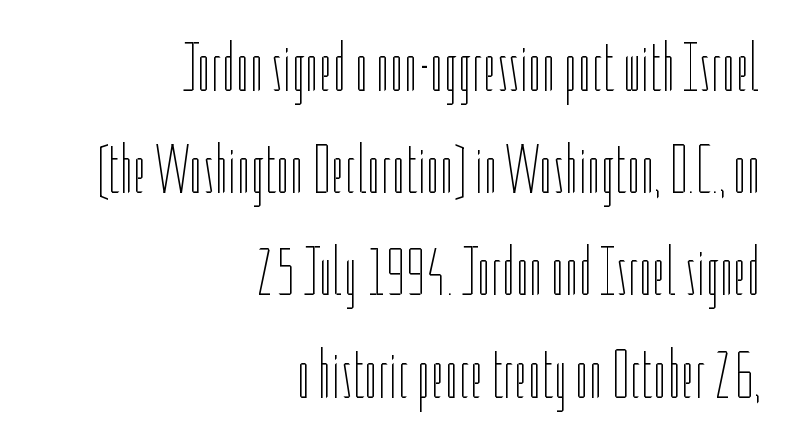
Q: Is the text bold? A: No.
Q: Is the text italic (slanted)? A: No, it is upright.
Q: Is the text underlined? A: No.
Q: How is the paragraph aligned? A: Right-aligned.
Q: Is the spacing between letters normal or unusually wide? A: Normal.
Q: Is the spacing between lines tight, normal or loose? A: Normal.
Q: Width (condensed, normal, or wide)? A: Condensed.
Q: Stroke contrast? A: Low.
Q: x-height? A: Medium.
Q: Monospaced? A: No.
